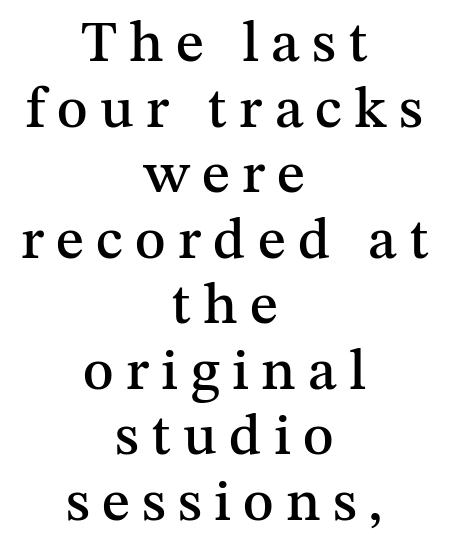
The image shows 58 px serif type, upright; set centered, tight line spacing (1.13x), unusually wide letter spacing (+0.21 em), not underlined; medium stroke contrast and a medium x-height.
